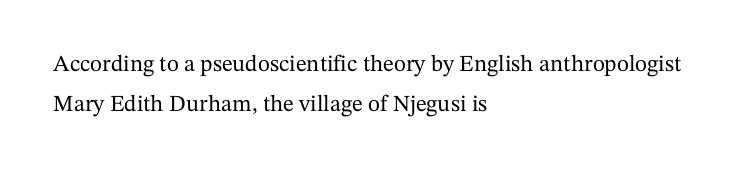
Default kerning and tracking; the words read as compact shapes. Horizontally, the lines are justified to the leading edge only. The baseline area is clear. Nope, not italic — everything's standing straight.
